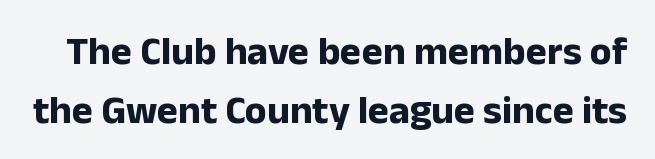
Q: Is the text bold? A: Yes.
Q: Is the text italic (slanted)? A: No, it is upright.
Q: Is the typeface a serif or a sans-serif typeface? A: Sans-serif.
Q: Is the text underlined? A: No.
Q: Is the spacing between letters normal or unusually wide? A: Normal.
Q: Is the spacing between lines tight, normal or loose? A: Normal.
Q: Width (condensed, normal, or wide)? A: Normal.
Q: Stroke contrast? A: Low.
Q: x-height? A: Medium.
Q: Monospaced? A: No.
